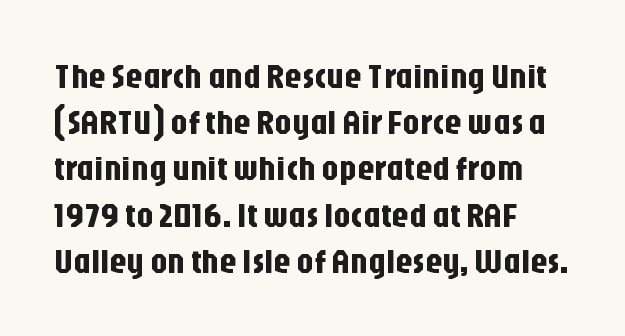
{"serif": "no", "italic": "no", "width": "condensed", "stroke_contrast": "low", "x_height": "large", "monospaced": "no", "underline": "no", "align": "left", "line_spacing": "normal", "line_spacing_ratio": 1.36, "letter_spacing": "normal", "letter_spacing_em": 0.0, "glyph_px": 34}
